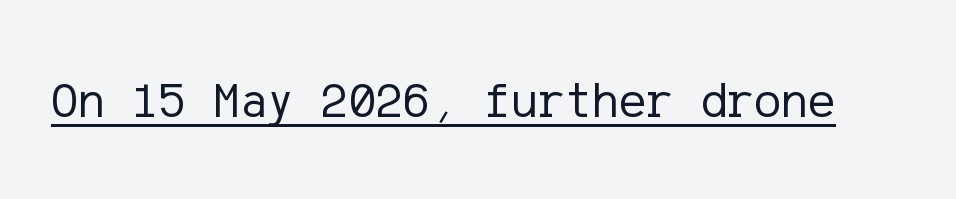
Q: Is the text bold? A: No.
Q: Is the text italic (slanted)? A: No, it is upright.
Q: Is the typeface a serif or a sans-serif typeface? A: Sans-serif.
Q: Is the text underlined? A: Yes.
Q: Is the spacing between letters normal or unusually wide? A: Normal.
Q: Width (condensed, normal, or wide)? A: Normal.
Q: Stroke contrast? A: Low.
Q: x-height? A: Medium.
